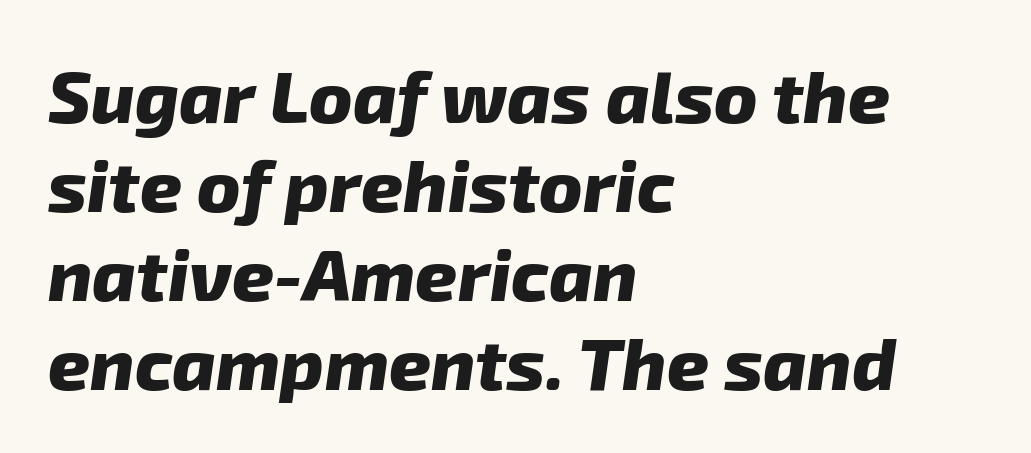
Is the letter spacing exaggerated? No — it looks like the ordinary default. You could not count columns in this text — the font is proportionally spaced. The type family on display is of the sans-serif kind. Typographic density is high because the face is bold. Layout note: lines flush left.
